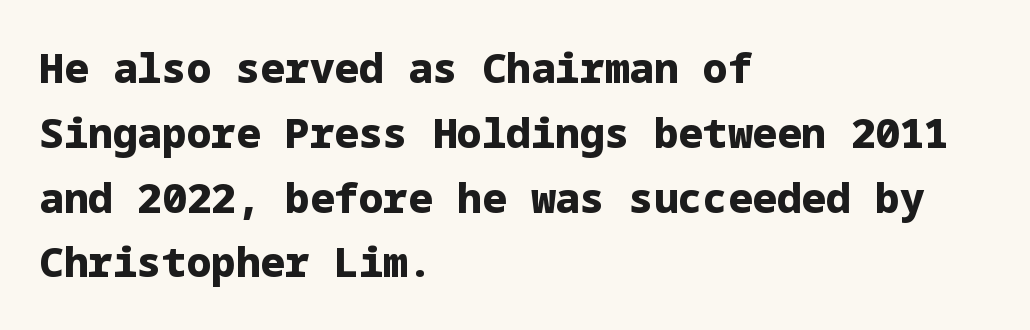
Q: Is the text bold? A: Yes.
Q: Is the text italic (slanted)? A: No, it is upright.
Q: Is the typeface a serif or a sans-serif typeface? A: Sans-serif.
Q: Is the text underlined? A: No.
Q: How is the paragraph aligned? A: Left-aligned.
Q: Is the spacing between letters normal or unusually wide? A: Normal.
Q: Is the spacing between lines tight, normal or loose? A: Normal.
Q: Width (condensed, normal, or wide)? A: Normal.
Q: Stroke contrast? A: Low.
Q: x-height? A: Medium.
